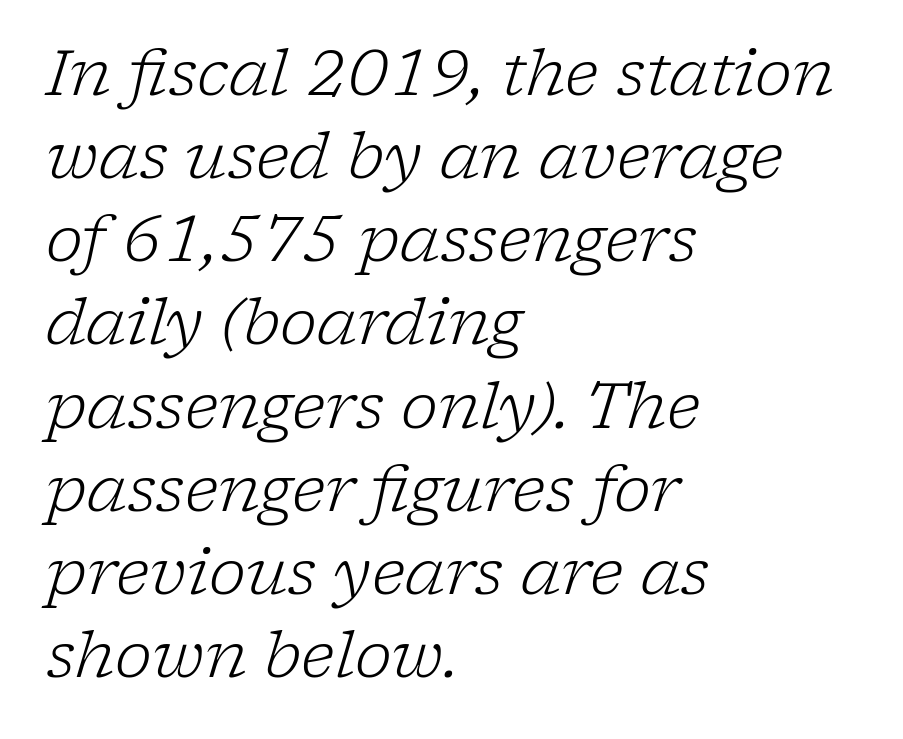
Compared with typical paragraphs, the rows here are spaced about the same. Between one letter and the next there's only the usual sliver of space. Left-aligned paragraph, ragged on the right. Spacing verdict: proportional, widths tailored to each character.
